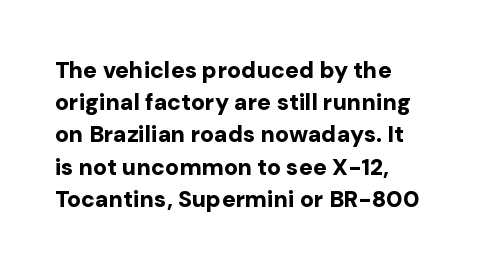
The image shows 23 px bold type, upright; set normal line spacing (1.4x), normal letter spacing, not underlined.
